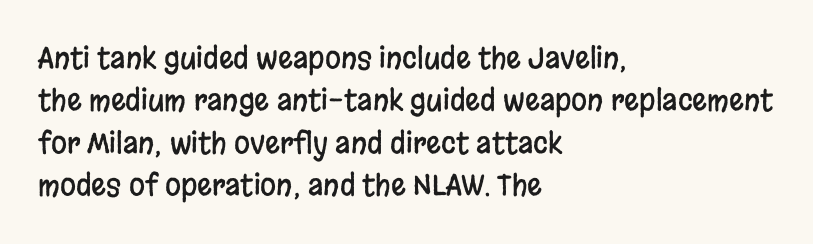
Q: Is the text italic (slanted)? A: No, it is upright.
Q: Is the typeface a serif or a sans-serif typeface? A: Sans-serif.
Q: Is the text underlined? A: No.
Q: How is the paragraph aligned? A: Left-aligned.
Q: Is the spacing between letters normal or unusually wide? A: Normal.
Q: Is the spacing between lines tight, normal or loose? A: Normal.
Q: Width (condensed, normal, or wide)? A: Condensed.
Q: Stroke contrast? A: Low.
Q: x-height? A: Large.
Q: Monospaced? A: No.
